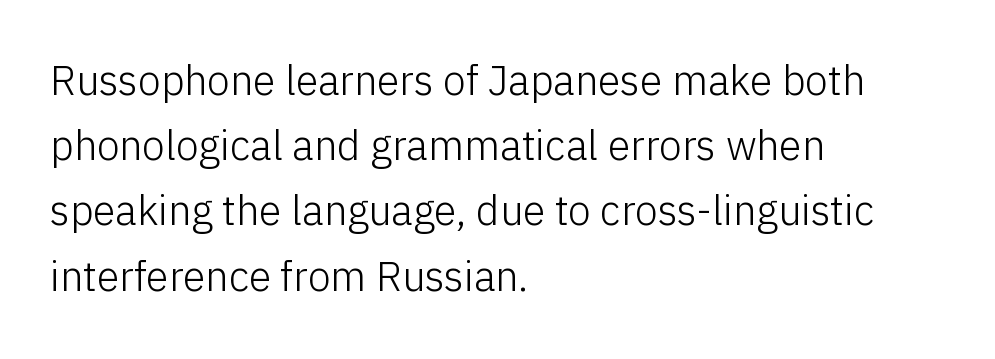
{"serif": "no", "italic": "no", "bold": "no", "weight": "light", "width": "normal", "stroke_contrast": "low", "x_height": "medium", "monospaced": "no", "underline": "no", "align": "left", "line_spacing": "normal", "line_spacing_ratio": 1.59, "letter_spacing": "normal", "letter_spacing_em": 0.0, "glyph_px": 41}
